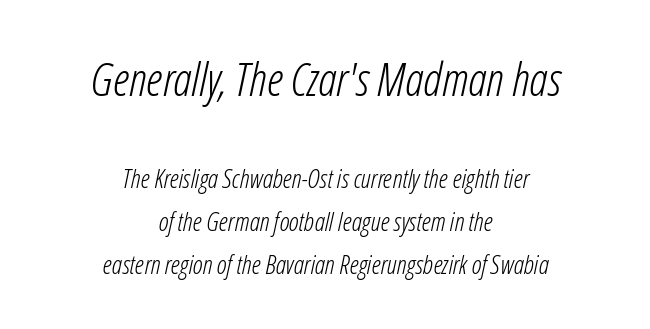
{"italic": "yes", "lean": "right", "slant_degrees": 12, "bold": "no", "weight": "light", "width": "condensed", "stroke_contrast": "low", "x_height": "medium", "monospaced": "no", "underline": "no", "align": "center", "line_spacing": "normal", "line_spacing_ratio": 1.67, "letter_spacing": "normal", "letter_spacing_em": 0.0, "larger_block": "first", "size_ratio": 1.77, "glyph_px": 46}
